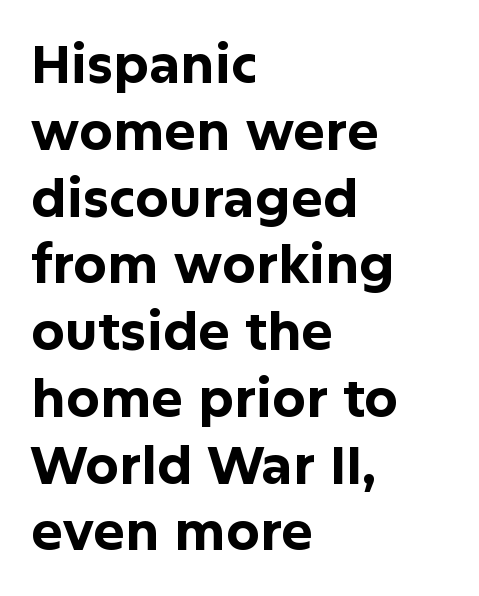
If you drew a ruler down the left edge, every line would touch it. The designer went with a sans here, leaving each stem footless. Plenty of ink on the page — the face is bold. Descender tails drop into unmarked territory. Do the characters align in a grid? No, the font is proportional.
